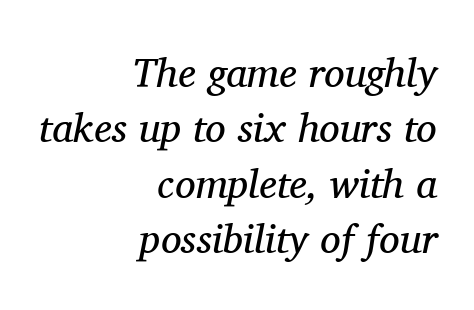
This sample uses plain, unmodified letter spacing. Note the varied advance widths — an 'i' is clearly narrower than an 'm'. Style check: oblique. Casual observation: everything's shoved over to the right. Unlike a clean sans, this face finishes its strokes with serifs. These lines sit exactly where default settings would place them.
